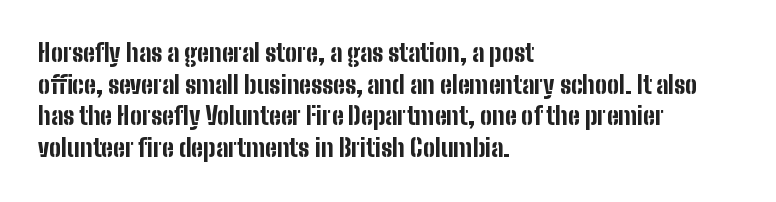
{"italic": "no", "bold": "yes", "underline": "no", "align": "left", "line_spacing": "normal", "line_spacing_ratio": 1.32, "letter_spacing": "normal", "letter_spacing_em": 0.0, "glyph_px": 24}
